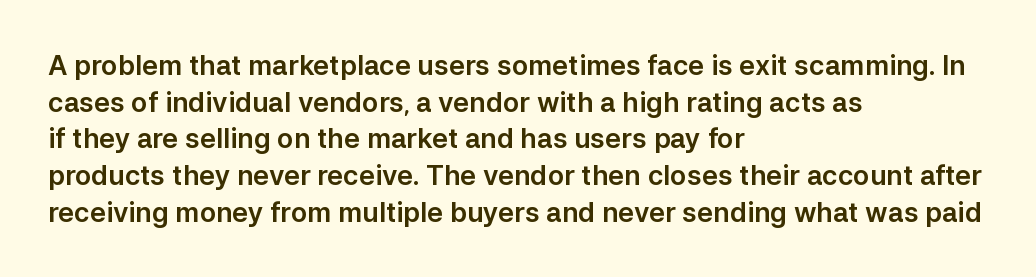
The image shows 27 px text type, upright; set left-aligned, normal line spacing (1.36x), normal letter spacing, not underlined.
